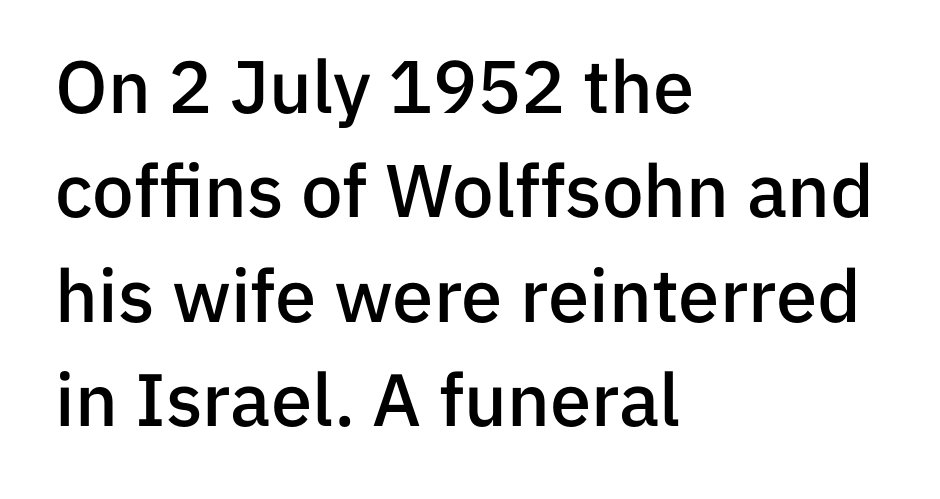
The image shows 74 px semibold sans-serif type, upright; set left-aligned, normal line spacing (1.41x), normal letter spacing, not underlined; low stroke contrast and a medium x-height.
